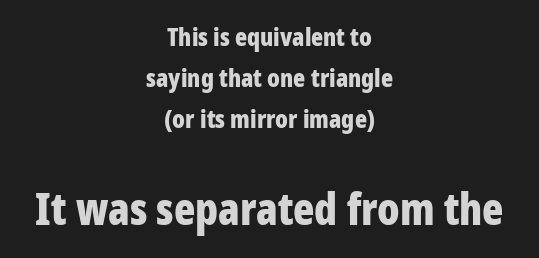
The image shows 44 px bold, condensed sans-serif type, upright; set centered, normal line spacing (1.64x), normal letter spacing, not underlined; the second (bottom) block is 1.76x larger; low stroke contrast and a medium x-height.
